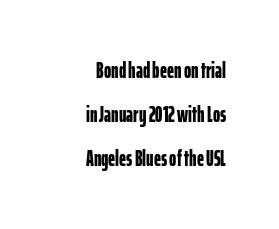
Q: Is the text bold? A: Yes.
Q: Is the text italic (slanted)? A: No, it is upright.
Q: Is the text underlined? A: No.
Q: How is the paragraph aligned? A: Right-aligned.
Q: Is the spacing between letters normal or unusually wide? A: Normal.
Q: Is the spacing between lines tight, normal or loose? A: Loose.
